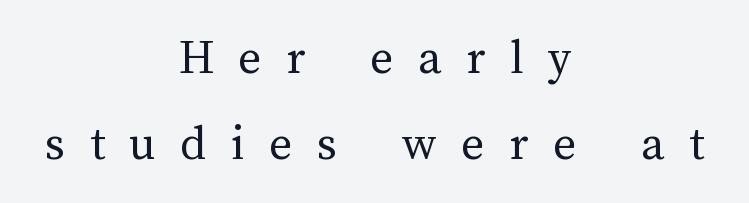
Every stem runs plumb, perpendicular to the baseline. The strip under each line holds only bare page. This sample is center-justified, so both line endings float freely. Students, note that the glyphs here are deliberately spaced far apart. Heaviness? Minimal to ordinary, like unemphasized prose.
